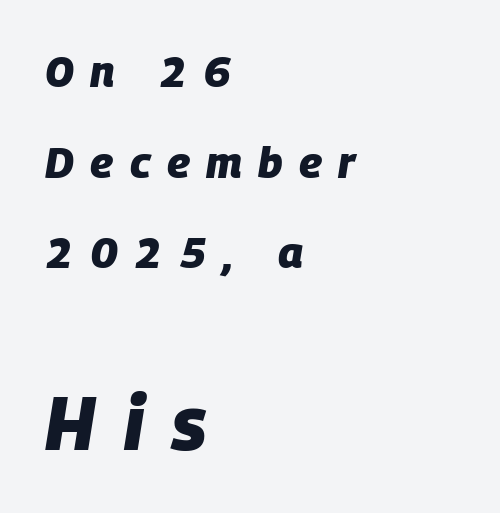
The image shows 75 px heavy type, italic (leaning right); set left-aligned, loose line spacing (2.11x), unusually wide letter spacing (+0.38 em), not underlined; the second (bottom) block is 1.74x larger; low stroke contrast and a large x-height.
